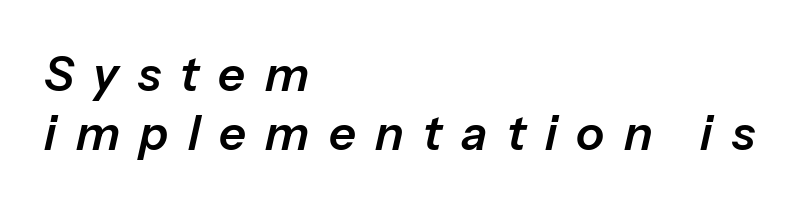
The image shows 47 px text type, italic (leaning right); set left-aligned, normal line spacing (1.25x), unusually wide letter spacing (+0.41 em), not underlined; low stroke contrast and a medium x-height.
